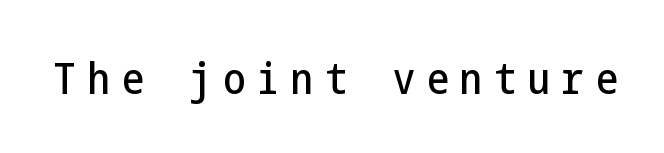
The image shows 44 px condensed sans-serif type, upright; set unusually wide letter spacing (+0.27 em), not underlined; low stroke contrast and a medium x-height.
